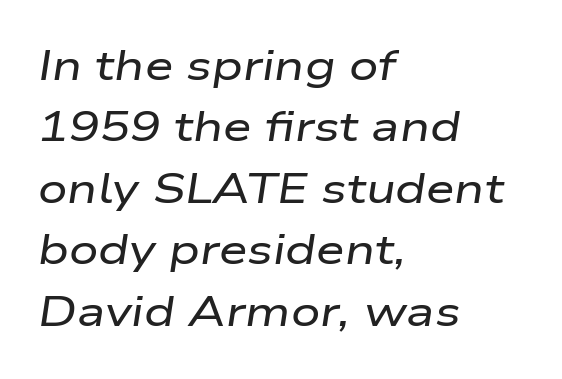
Q: Is the text italic (slanted)? A: Yes, it leans right by about 9 degrees.
Q: Is the text underlined? A: No.
Q: How is the paragraph aligned? A: Left-aligned.
Q: Is the spacing between letters normal or unusually wide? A: Normal.
Q: Is the spacing between lines tight, normal or loose? A: Normal.
Q: Width (condensed, normal, or wide)? A: Wide.
Q: Stroke contrast? A: Low.
Q: x-height? A: Medium.
Q: Monospaced? A: No.
